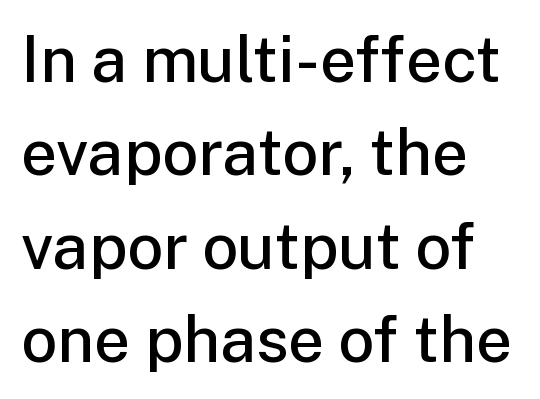
Evenly set lines give the paragraph a standard silhouette. Think of a printed novel: that variable character pitch is what you see here. Semibold letterforms, between regular and bold. The gaps between neighbouring characters are ordinary and unremarkable. The lettering holds an erect, upright posture throughout. Clear beneath every line of the passage.
